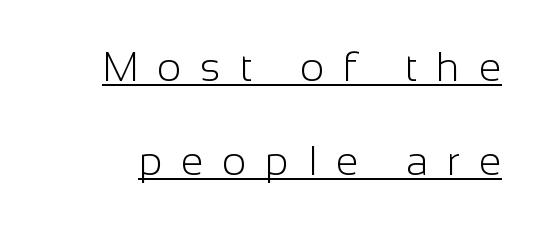
The image shows 41 px light sans-serif type, upright; set loose line spacing (2.3x), unusually wide letter spacing (+0.46 em), underlined; low stroke contrast and a medium x-height.
